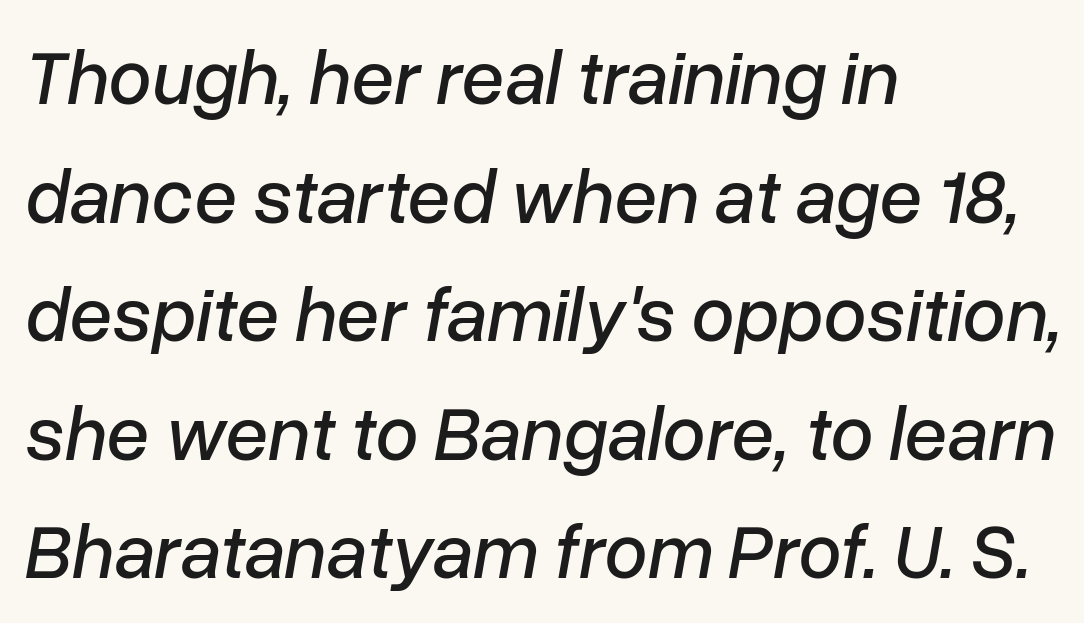
A normal amount of white space separates one row of letters from the next. Underlining? Definitely not there. Looking at the ascenders, they clearly lean. Caption: multi-line text, flush left, ragged right.
